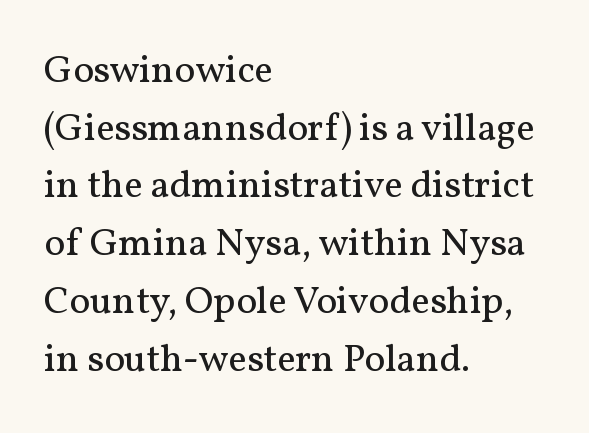
{"serif": "yes", "italic": "no", "bold": "no", "weight": "regular", "width": "normal", "stroke_contrast": "medium", "x_height": "medium", "monospaced": "no", "underline": "no", "align": "left", "line_spacing": "normal", "line_spacing_ratio": 1.48, "letter_spacing": "normal", "letter_spacing_em": 0.0, "glyph_px": 39}
